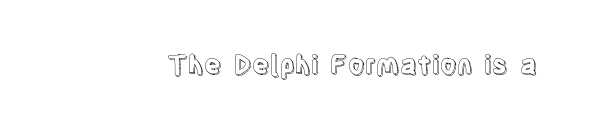
The image shows 26 px text type, upright; set normal letter spacing, not underlined.
